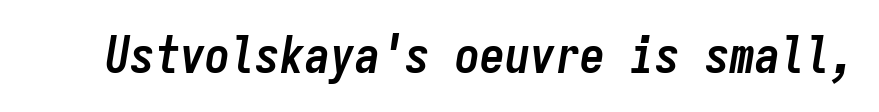
Q: Is the text bold? A: Yes.
Q: Is the text italic (slanted)? A: Yes, it leans right by about 9 degrees.
Q: Is the text underlined? A: No.
Q: Is the spacing between letters normal or unusually wide? A: Normal.
Q: Width (condensed, normal, or wide)? A: Condensed.
Q: Stroke contrast? A: Low.
Q: x-height? A: Medium.
Q: Monospaced? A: Yes.
